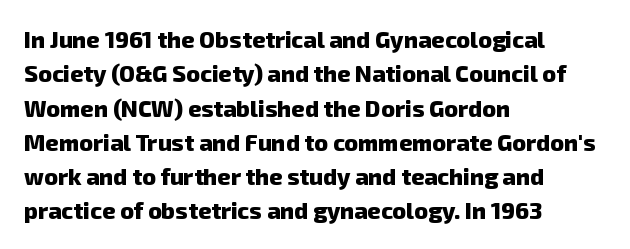
Spacing between characters is what you'd get straight out of the box. This sample is left-justified, so line endings fall wherever the words run out. Honestly, there is no underline to notice here at all. This is heavy type, rendered in bold. Line spacing here is normal.
